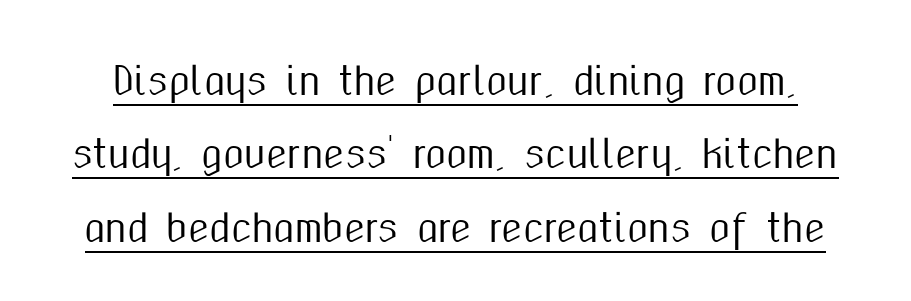
Compared with typical body copy, the letter spacing here is the same. The designer dialed line spacing up above the default. Emphasis is given by a line drawn under the lettering. A typesetter would call this proportional, since set widths differ per character. Stroke terminals: plain, sans-serif.
